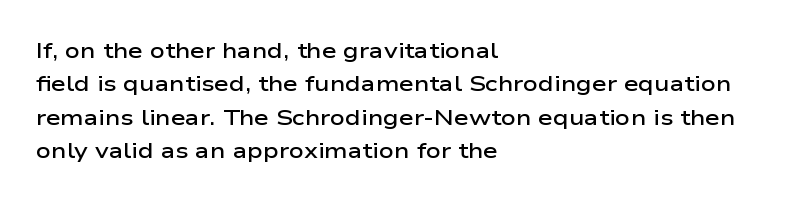
Q: Is the text bold? A: Semi-bold.
Q: Is the text italic (slanted)? A: No, it is upright.
Q: Is the text underlined? A: No.
Q: How is the paragraph aligned? A: Left-aligned.
Q: Is the spacing between letters normal or unusually wide? A: Normal.
Q: Is the spacing between lines tight, normal or loose? A: Normal.
